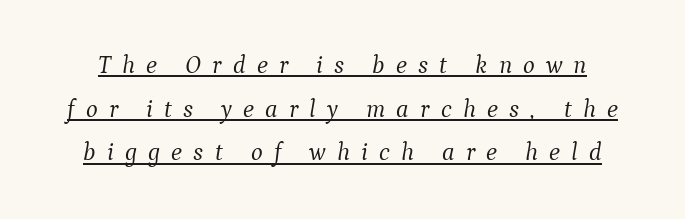
The image shows 25 px text type, italic (leaning right); set line spacing 1.75x, unusually wide letter spacing (+0.45 em), underlined.
